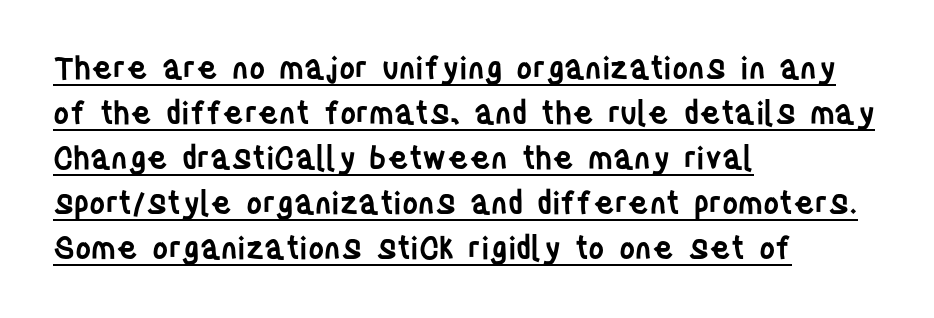
Q: Is the text bold? A: Semi-bold.
Q: Is the text italic (slanted)? A: No, it is upright.
Q: Is the typeface a serif or a sans-serif typeface? A: Sans-serif.
Q: Is the text underlined? A: Yes.
Q: How is the paragraph aligned? A: Left-aligned.
Q: Is the spacing between letters normal or unusually wide? A: Normal.
Q: Is the spacing between lines tight, normal or loose? A: Normal.
Q: Width (condensed, normal, or wide)? A: Condensed.
Q: Stroke contrast? A: Low.
Q: x-height? A: Large.
Q: Monospaced? A: No.
